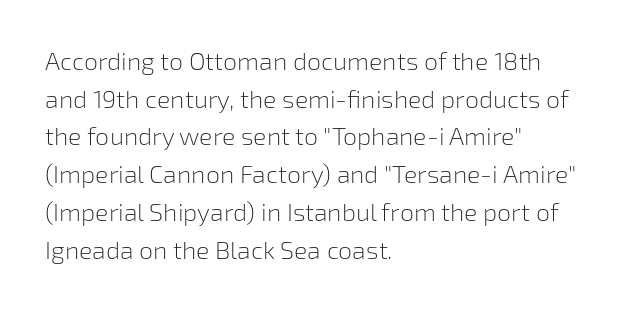
Q: Is the text bold? A: No.
Q: Is the text italic (slanted)? A: No, it is upright.
Q: Is the text underlined? A: No.
Q: How is the paragraph aligned? A: Left-aligned.
Q: Is the spacing between letters normal or unusually wide? A: Normal.
Q: Is the spacing between lines tight, normal or loose? A: Normal.
